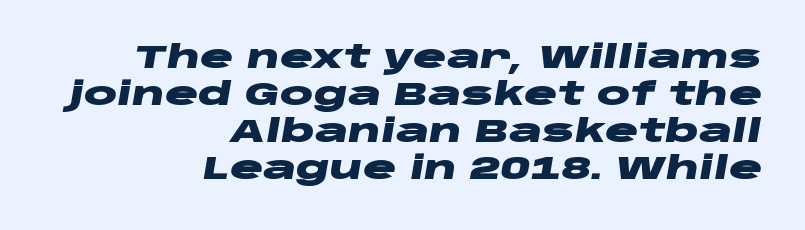
Any mark beneath the type? The region is blank. An italicized treatment has been applied to the whole sample. These lines carry a lot of weight — the face is fully bold. The rag falls on the left side of this text block.
